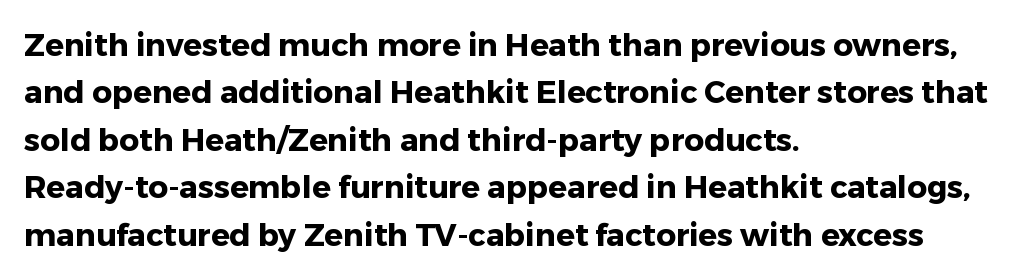
Q: Is the text bold? A: Yes.
Q: Is the text italic (slanted)? A: No, it is upright.
Q: Is the typeface a serif or a sans-serif typeface? A: Sans-serif.
Q: Is the text underlined? A: No.
Q: How is the paragraph aligned? A: Left-aligned.
Q: Is the spacing between letters normal or unusually wide? A: Normal.
Q: Is the spacing between lines tight, normal or loose? A: Normal.
Q: Width (condensed, normal, or wide)? A: Normal.
Q: Stroke contrast? A: Low.
Q: x-height? A: Medium.
Q: Monospaced? A: No.
